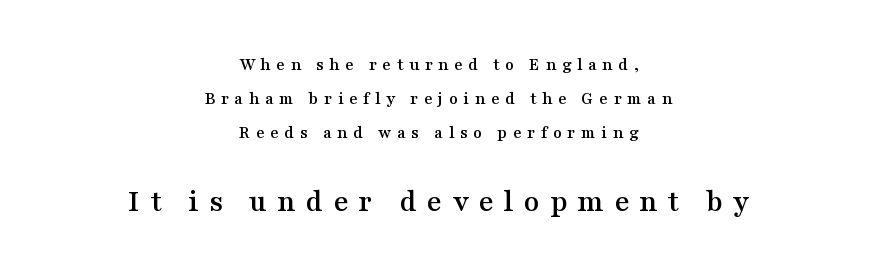
{"serif": "yes", "italic": "no", "width": "wide", "stroke_contrast": "medium", "x_height": "medium", "monospaced": "no", "underline": "no", "align": "center", "line_spacing": "loose", "line_spacing_ratio": 1.9, "letter_spacing": "wide", "letter_spacing_em": 0.31, "larger_block": "second", "size_ratio": 1.78, "glyph_px": 32}
